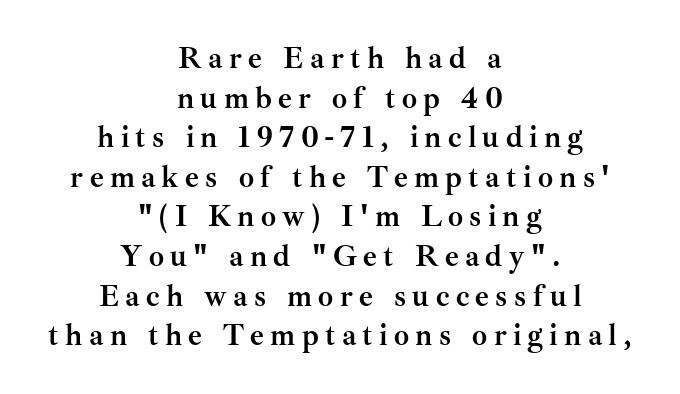
The image shows 30 px semibold serif type, upright; set centered, normal line spacing (1.32x), unusually wide letter spacing (+0.21 em), not underlined; medium stroke contrast and a small x-height.
